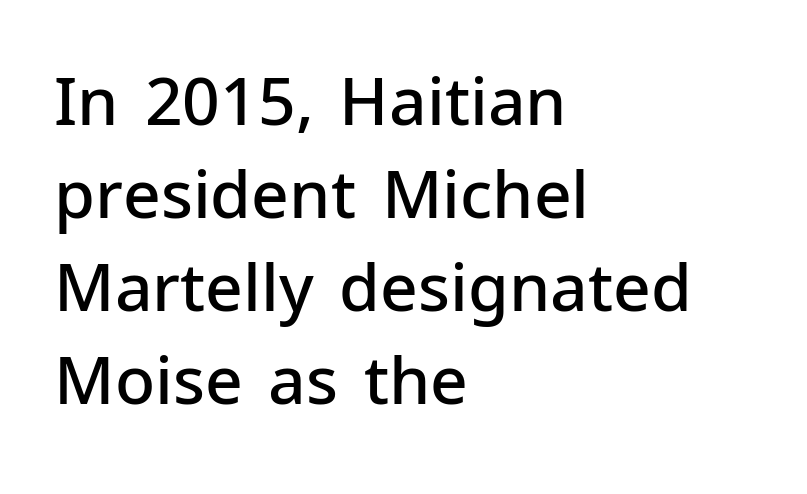
Font category for this specimen: sans-serif. All the whitespace from short lines collects on the right. Typographic density is moderately raised because the face is semibold. These lines keep a tight, regular rhythm from letter to letter. Is there much room between lines? A standard amount, neither cramped nor airy. Nope, not italic — everything's standing straight.
